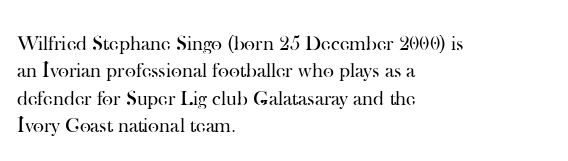
Q: Is the text bold? A: No.
Q: Is the text italic (slanted)? A: No, it is upright.
Q: Is the text underlined? A: No.
Q: How is the paragraph aligned? A: Left-aligned.
Q: Is the spacing between letters normal or unusually wide? A: Normal.
Q: Is the spacing between lines tight, normal or loose? A: Normal.
